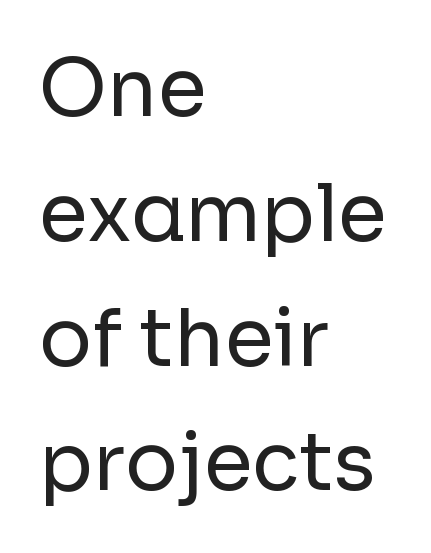
Q: Is the text bold? A: No.
Q: Is the text italic (slanted)? A: No, it is upright.
Q: Is the typeface a serif or a sans-serif typeface? A: Sans-serif.
Q: Is the text underlined? A: No.
Q: How is the paragraph aligned? A: Left-aligned.
Q: Is the spacing between letters normal or unusually wide? A: Normal.
Q: Is the spacing between lines tight, normal or loose? A: Normal.
Q: Width (condensed, normal, or wide)? A: Normal.
Q: Stroke contrast? A: Low.
Q: x-height? A: Medium.
Q: Monospaced? A: No.
